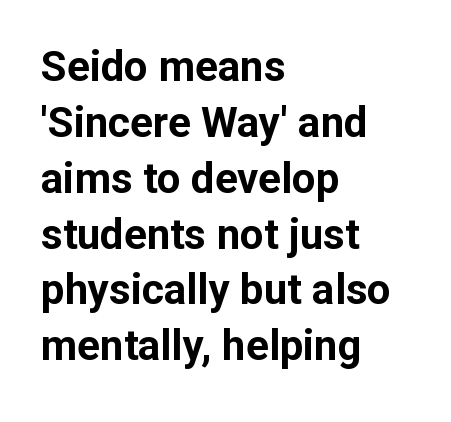
Q: Is the text bold? A: Yes.
Q: Is the text italic (slanted)? A: No, it is upright.
Q: Is the typeface a serif or a sans-serif typeface? A: Sans-serif.
Q: Is the text underlined? A: No.
Q: How is the paragraph aligned? A: Left-aligned.
Q: Is the spacing between letters normal or unusually wide? A: Normal.
Q: Is the spacing between lines tight, normal or loose? A: Normal.
Q: Width (condensed, normal, or wide)? A: Normal.
Q: Stroke contrast? A: Low.
Q: x-height? A: Medium.
Q: Monospaced? A: No.
